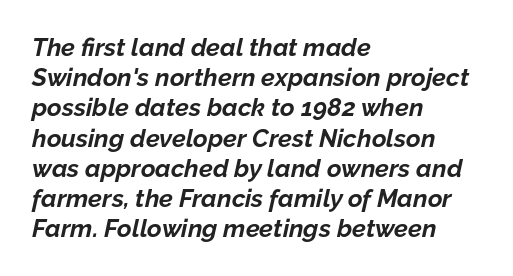
The image shows 25 px bold type, italic (leaning right); set left-aligned, line spacing 1.21x, normal letter spacing, not underlined.
